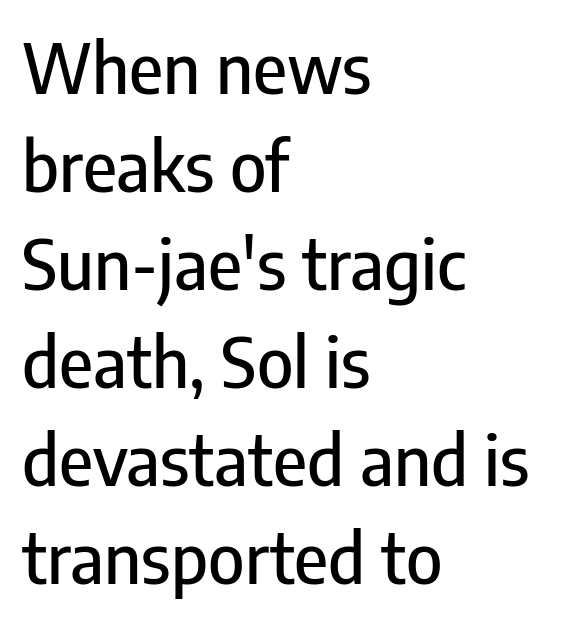
{"serif": "no", "italic": "no", "width": "condensed", "stroke_contrast": "low", "x_height": "medium", "monospaced": "no", "underline": "no", "align": "left", "line_spacing": "normal", "line_spacing_ratio": 1.42, "letter_spacing": "normal", "letter_spacing_em": 0.0, "glyph_px": 69}
